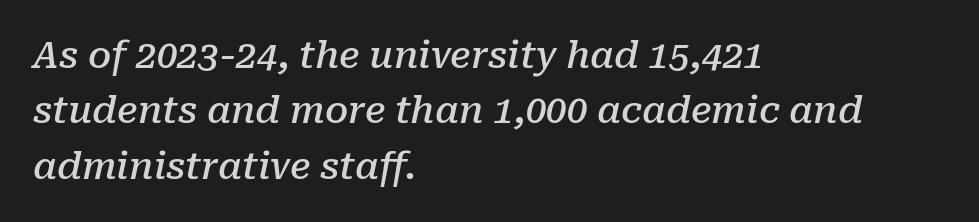
Q: Is the text bold? A: Semi-bold.
Q: Is the text italic (slanted)? A: Yes, it leans right by about 10 degrees.
Q: Is the typeface a serif or a sans-serif typeface? A: Serif.
Q: Is the text underlined? A: No.
Q: How is the paragraph aligned? A: Left-aligned.
Q: Is the spacing between letters normal or unusually wide? A: Normal.
Q: Is the spacing between lines tight, normal or loose? A: Normal.
Q: Width (condensed, normal, or wide)? A: Normal.
Q: Stroke contrast? A: Low.
Q: x-height? A: Medium.
Q: Monospaced? A: No.
